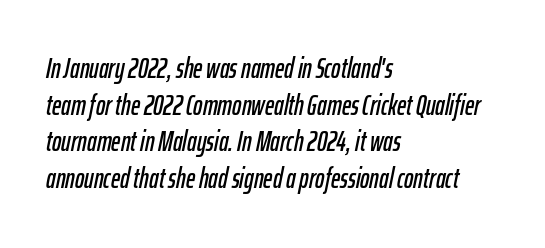
{"italic": "yes", "lean": "right", "slant_degrees": 12, "width": "condensed", "stroke_contrast": "low", "x_height": "medium", "monospaced": "no", "underline": "no", "align": "left", "line_spacing": "normal", "line_spacing_ratio": 1.31, "letter_spacing": "normal", "letter_spacing_em": 0.0, "glyph_px": 28}
